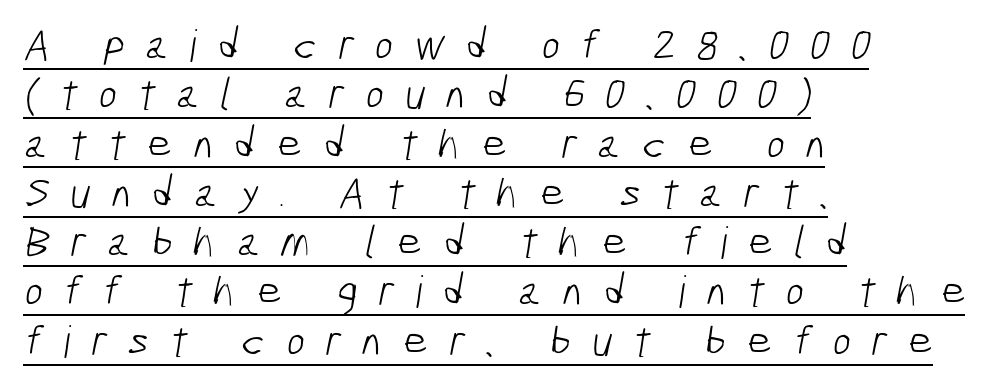
Q: Is the text bold? A: No.
Q: Is the typeface a serif or a sans-serif typeface? A: Sans-serif.
Q: Is the text underlined? A: Yes.
Q: How is the paragraph aligned? A: Left-aligned.
Q: Is the spacing between letters normal or unusually wide? A: Unusually wide.
Q: Is the spacing between lines tight, normal or loose? A: Tight.
Q: Width (condensed, normal, or wide)? A: Condensed.
Q: Stroke contrast? A: Low.
Q: x-height? A: Medium.
Q: Monospaced? A: No.
